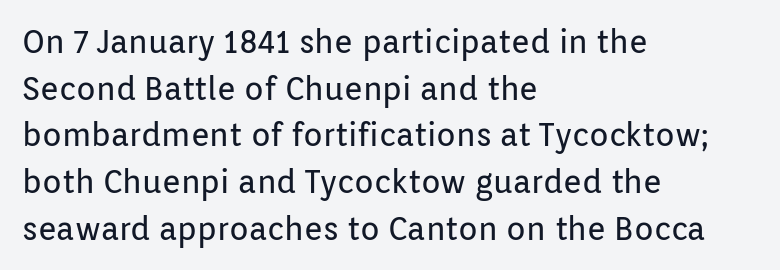
{"serif": "no", "italic": "no", "bold": "no", "weight": "regular", "width": "normal", "stroke_contrast": "low", "x_height": "medium", "monospaced": "no", "underline": "no", "align": "left", "line_spacing": "normal", "line_spacing_ratio": 1.46, "letter_spacing": "normal", "letter_spacing_em": 0.0, "glyph_px": 32}
